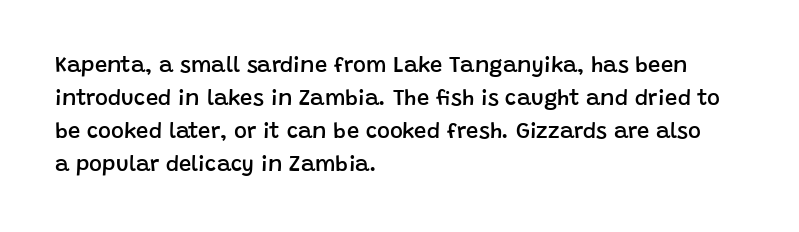
{"italic": "no", "bold": "semi", "underline": "no", "align": "left", "line_spacing": "normal", "line_spacing_ratio": 1.5, "letter_spacing": "normal", "letter_spacing_em": 0.0, "glyph_px": 22}
